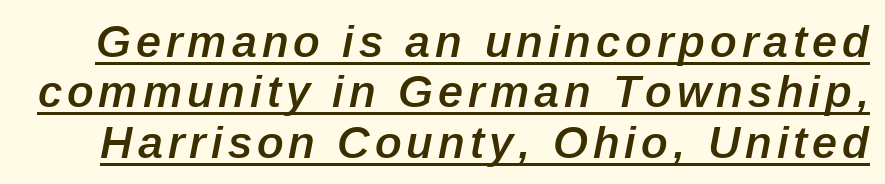
Q: Is the text bold? A: Semi-bold.
Q: Is the text italic (slanted)? A: Yes, it leans right by about 12 degrees.
Q: Is the text underlined? A: Yes.
Q: Is the spacing between lines tight, normal or loose? A: Tight.
Q: Width (condensed, normal, or wide)? A: Normal.
Q: Stroke contrast? A: Low.
Q: x-height? A: Medium.
Q: Monospaced? A: No.
